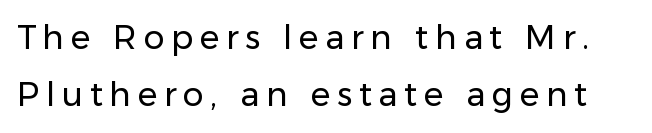
The face used here is proportionally spaced, like ordinary book or web type. The space directly below the letters is spotless. Weight: in the light-to-regular range. Examine the stroke ends and you'll find no serifs. Honestly, the letter spacing is so wide it's the main thing you notice.
